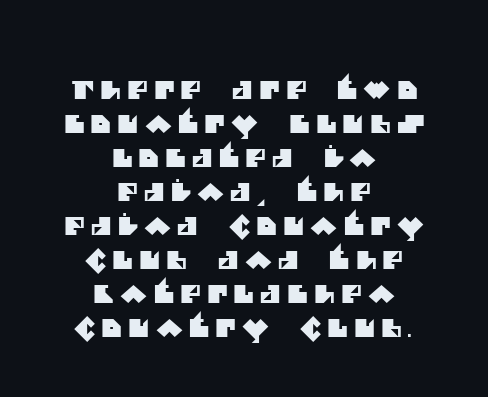
The image shows 25 px text type; set centered, normal line spacing (1.36x), unusually wide letter spacing (+0.25 em), not underlined.
